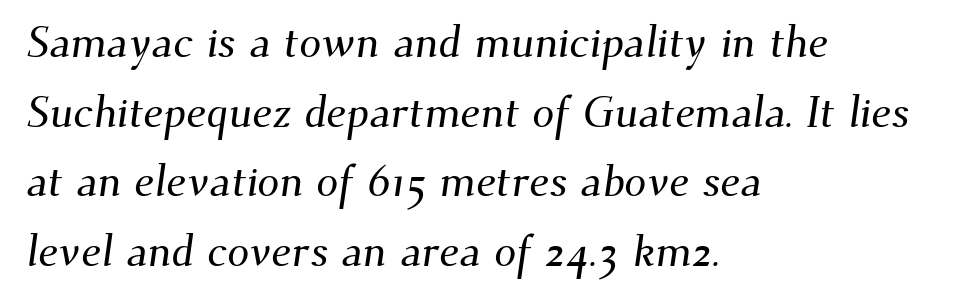
Look at the bottom of the vertical strokes: they flare into serifs here. Beneath every word, the page is bare. In CSS terms this would be text-align: left. You could call the tracking neutral — neither tight nor loose. The designer left line spacing at the default. Each letter keeps its own natural width here, so spacing adapts to shape.
